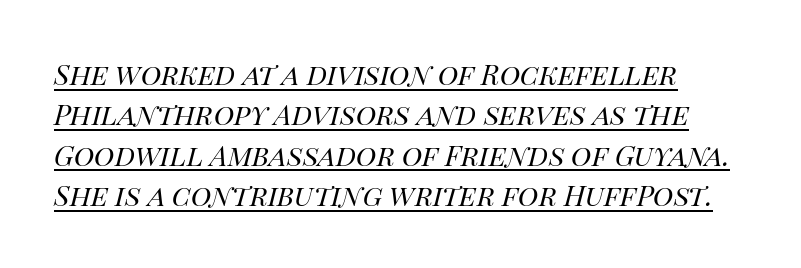
The image shows 28 px regular-weight type, italic (leaning right); set left-aligned, normal line spacing (1.44x), normal letter spacing, underlined; high stroke contrast and a large x-height.
